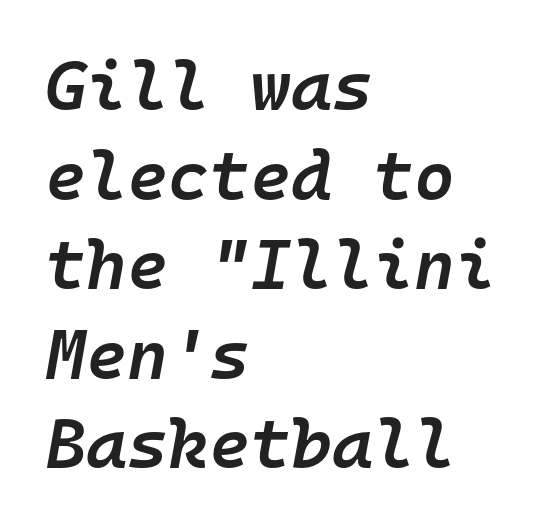
This sample has the even, mechanical cadence of fixed-width lettering. If you measured baseline to baseline, you'd find a middling distance. Nothing unusual about the tracking: characters are spaced as the font intends. A semibold gives these letters moderate extra thickness, short of bold.
